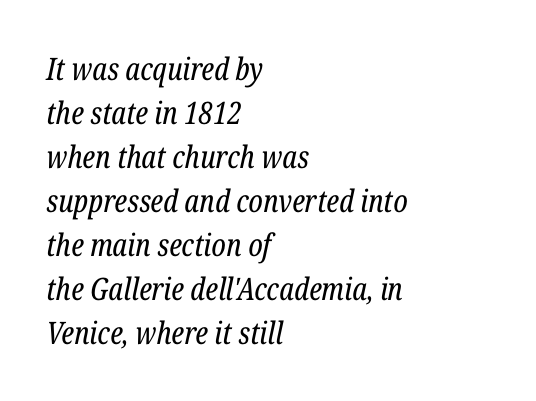
Q: Is the text bold? A: No.
Q: Is the text italic (slanted)? A: Yes, it leans right by about 12 degrees.
Q: Is the typeface a serif or a sans-serif typeface? A: Serif.
Q: Is the text underlined? A: No.
Q: How is the paragraph aligned? A: Left-aligned.
Q: Is the spacing between letters normal or unusually wide? A: Normal.
Q: Is the spacing between lines tight, normal or loose? A: Normal.
Q: Width (condensed, normal, or wide)? A: Condensed.
Q: Stroke contrast? A: Low.
Q: x-height? A: Medium.
Q: Monospaced? A: No.
